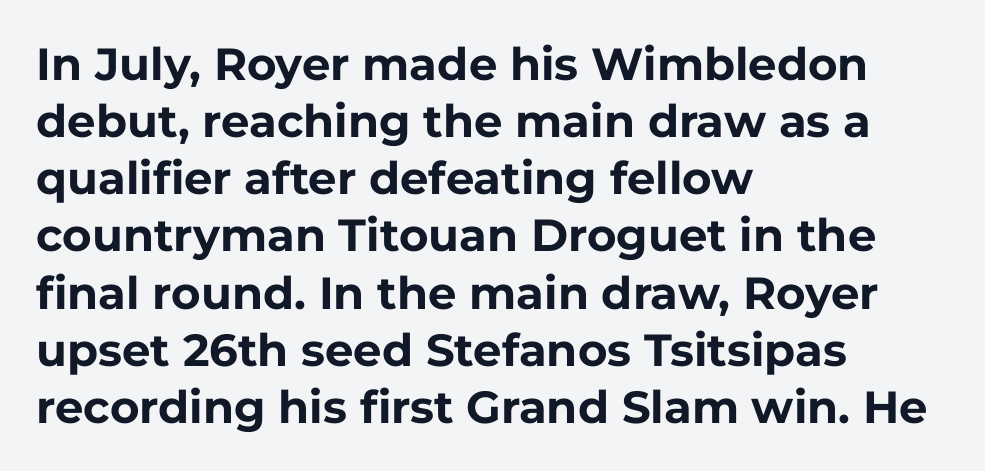
The image shows 45 px bold sans-serif type, upright; set left-aligned, normal line spacing (1.27x), normal letter spacing, not underlined; low stroke contrast and a medium x-height.
